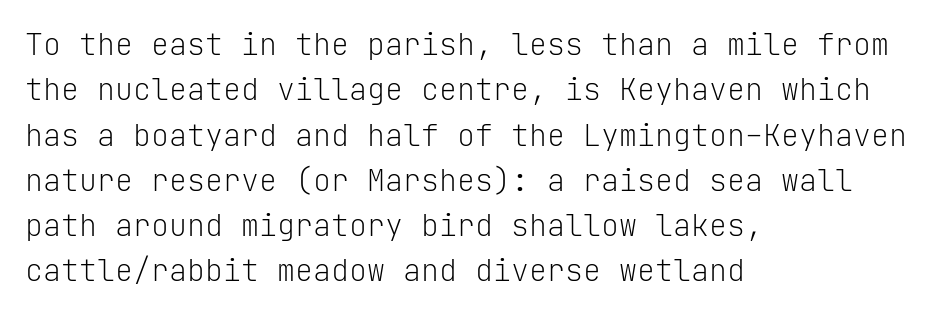
Q: Is the text bold? A: No.
Q: Is the text italic (slanted)? A: No, it is upright.
Q: Is the typeface a serif or a sans-serif typeface? A: Sans-serif.
Q: Is the text underlined? A: No.
Q: How is the paragraph aligned? A: Left-aligned.
Q: Is the spacing between letters normal or unusually wide? A: Normal.
Q: Is the spacing between lines tight, normal or loose? A: Normal.
Q: Width (condensed, normal, or wide)? A: Normal.
Q: Stroke contrast? A: Low.
Q: x-height? A: Medium.
Q: Monospaced? A: Yes.
